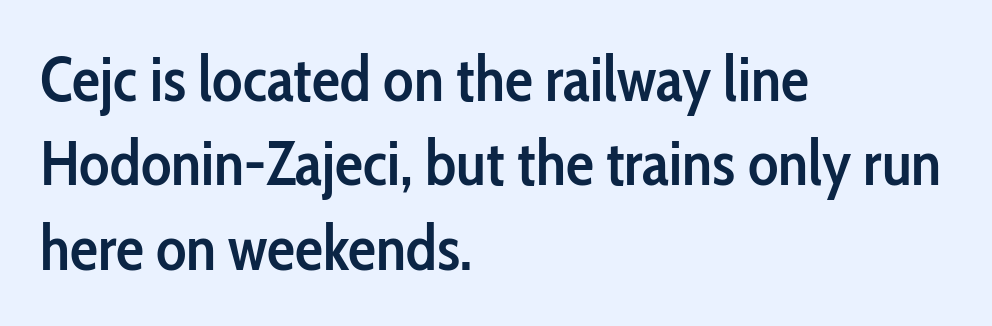
{"serif": "no", "italic": "no", "bold": "semi", "weight": "semibold", "width": "condensed", "stroke_contrast": "low", "x_height": "medium", "monospaced": "no", "underline": "no", "align": "left", "line_spacing": "normal", "line_spacing_ratio": 1.34, "letter_spacing": "normal", "letter_spacing_em": 0.0, "glyph_px": 63}
